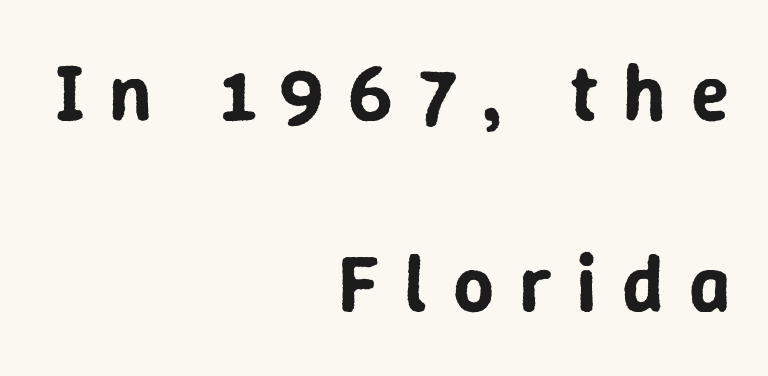
The image shows 80 px sans-serif type, upright; set right-aligned, loose line spacing (2.39x), unusually wide letter spacing (+0.31 em), not underlined; low stroke contrast and a medium x-height.
